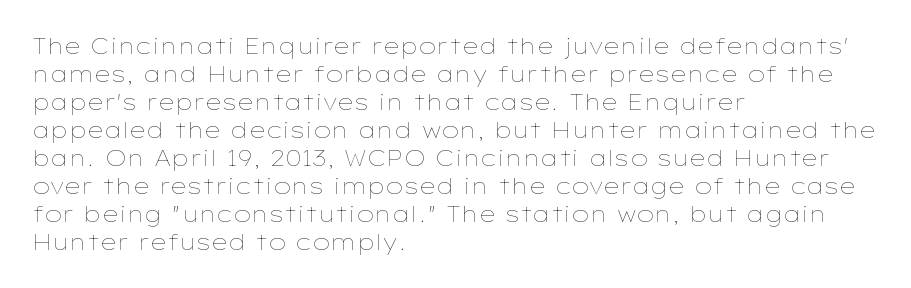
Q: Is the text bold? A: No.
Q: Is the text italic (slanted)? A: No, it is upright.
Q: Is the text underlined? A: No.
Q: How is the paragraph aligned? A: Left-aligned.
Q: Is the spacing between letters normal or unusually wide? A: Normal.
Q: Is the spacing between lines tight, normal or loose? A: Normal.
